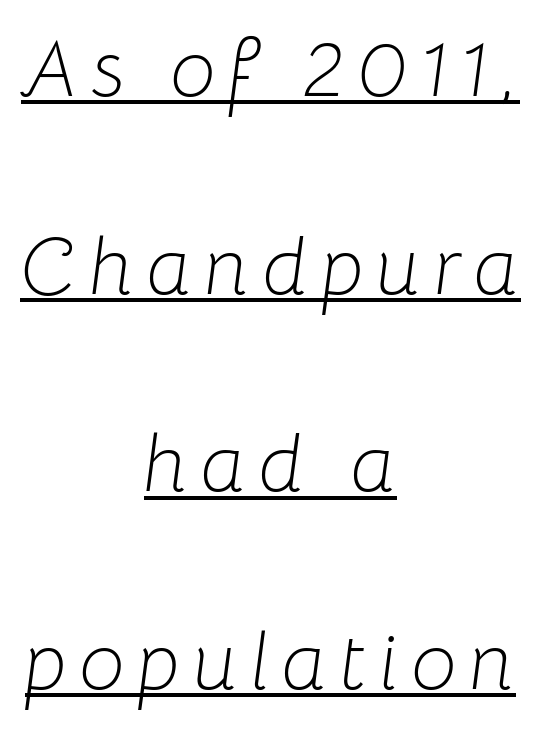
The image shows 80 px light type, italic (leaning right); set centered, loose line spacing (2.47x), underlined; low stroke contrast and a medium x-height.
